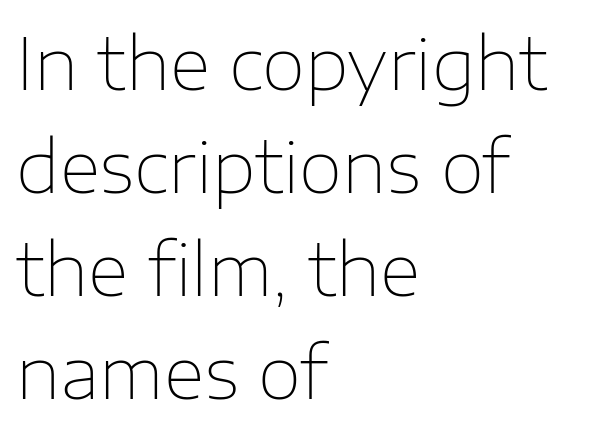
Vertically, the passage feels balanced, rows spaced as you'd expect. The text was rendered using a sans face with plain stroke endings. Style check: upright. This is not heavy type; no bold has been used. The specimen omits any rule beneath the text block's lines. Left-aligned paragraph, ragged on the right.
